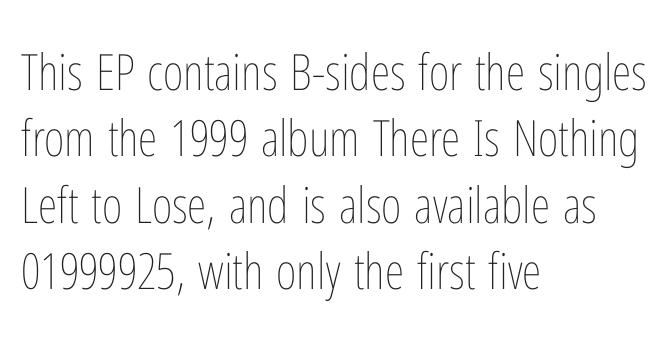
{"italic": "no", "bold": "no", "weight": "thin", "width": "condensed", "stroke_contrast": "low", "x_height": "medium", "monospaced": "no", "underline": "no", "align": "left", "line_spacing": "normal", "line_spacing_ratio": 1.33, "letter_spacing": "normal", "letter_spacing_em": 0.0, "glyph_px": 50}
